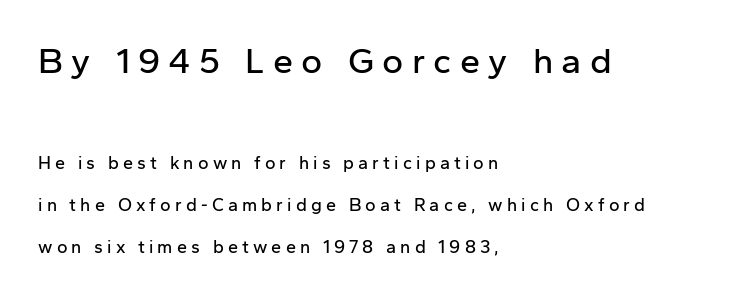
The image shows 36 px sans-serif type, upright; set left-aligned, loose line spacing (2.34x), unusually wide letter spacing (+0.23 em), not underlined; the first (top) block is 2.0x larger; low stroke contrast and a medium x-height.
